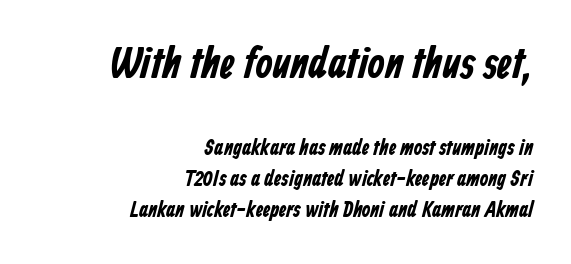
Q: Is the text bold? A: Yes.
Q: Is the typeface a serif or a sans-serif typeface? A: Sans-serif.
Q: Is the text underlined? A: No.
Q: How is the paragraph aligned? A: Right-aligned.
Q: Is the spacing between letters normal or unusually wide? A: Normal.
Q: Is the spacing between lines tight, normal or loose? A: Normal.
Q: Which block of text is set in a larger size, the first (top) or the second (bottom)? A: The first (top) one.
Q: Width (condensed, normal, or wide)? A: Condensed.
Q: Stroke contrast? A: Low.
Q: x-height? A: Medium.
Q: Monospaced? A: No.
